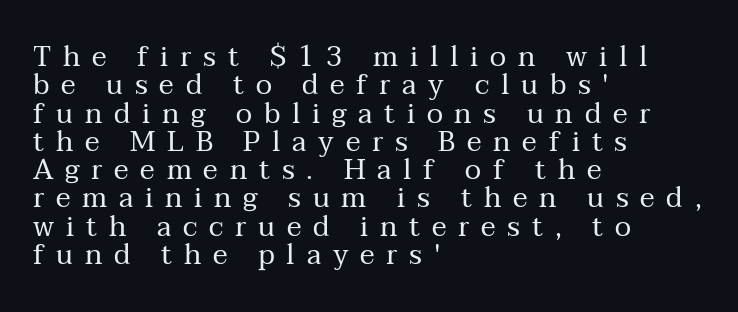
Q: Is the text bold? A: No.
Q: Is the text italic (slanted)? A: No, it is upright.
Q: Is the typeface a serif or a sans-serif typeface? A: Serif.
Q: Is the text underlined? A: No.
Q: How is the paragraph aligned? A: Left-aligned.
Q: Is the spacing between letters normal or unusually wide? A: Unusually wide.
Q: Is the spacing between lines tight, normal or loose? A: Tight.
Q: Width (condensed, normal, or wide)? A: Normal.
Q: Stroke contrast? A: Medium.
Q: x-height? A: Medium.
Q: Monospaced? A: No.
